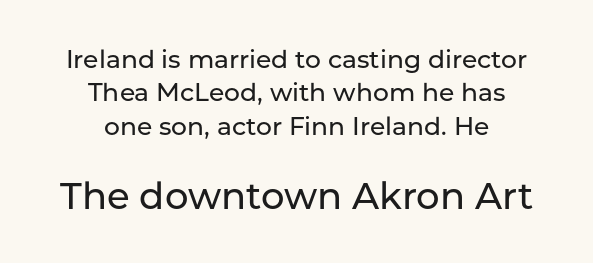
Q: Is the text italic (slanted)? A: No, it is upright.
Q: Is the typeface a serif or a sans-serif typeface? A: Sans-serif.
Q: Is the text underlined? A: No.
Q: How is the paragraph aligned? A: Centered.
Q: Is the spacing between letters normal or unusually wide? A: Normal.
Q: Is the spacing between lines tight, normal or loose? A: Normal.
Q: Which block of text is set in a larger size, the first (top) or the second (bottom)? A: The second (bottom) one.
Q: Width (condensed, normal, or wide)? A: Normal.
Q: Stroke contrast? A: Low.
Q: x-height? A: Medium.
Q: Monospaced? A: No.
